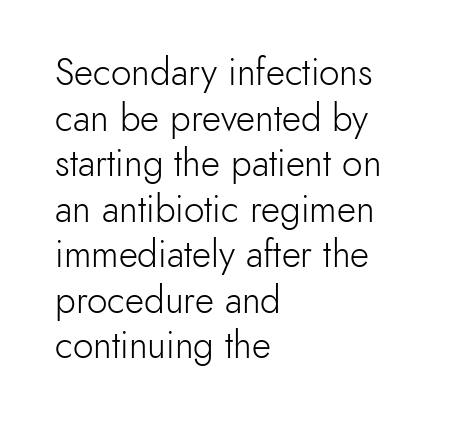
The image shows 37 px light sans-serif type, upright; set left-aligned, line spacing 1.23x, normal letter spacing, not underlined; a small x-height.
